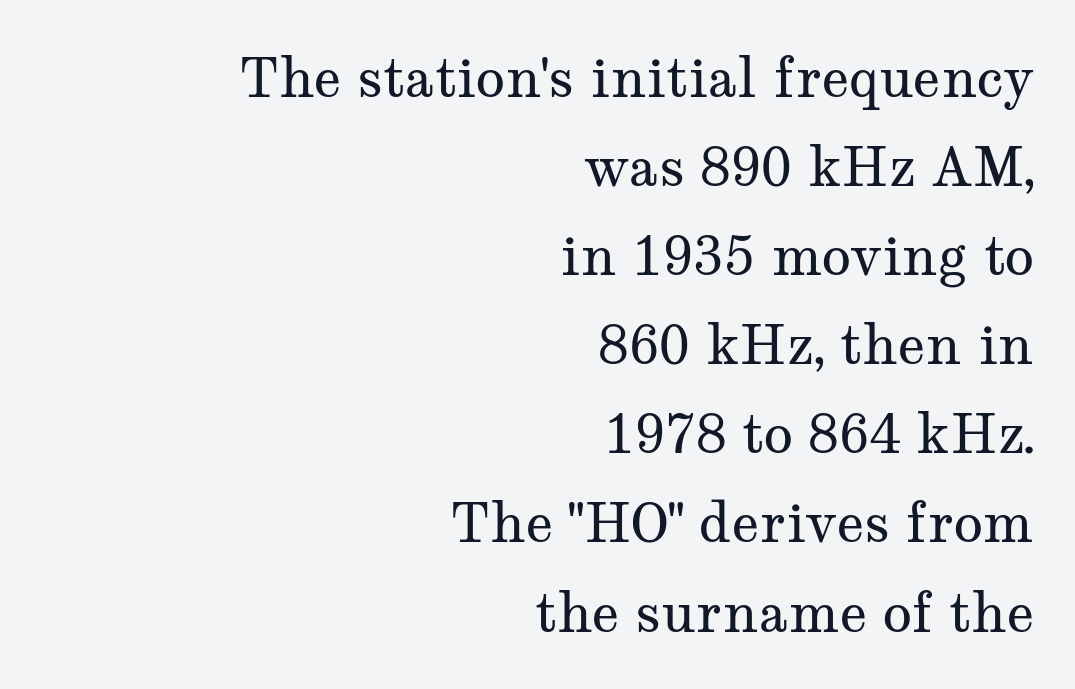
{"serif": "yes", "italic": "no", "bold": "no", "weight": "regular", "width": "wide", "stroke_contrast": "medium", "x_height": "medium", "monospaced": "no", "underline": "no", "align": "right", "line_spacing": "normal", "line_spacing_ratio": 1.65, "letter_spacing": "normal", "letter_spacing_em": 0.0, "glyph_px": 54}
